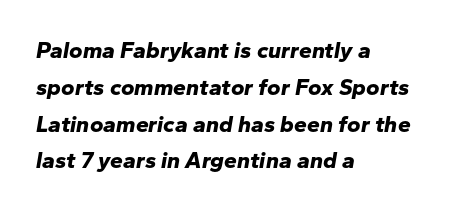
The image shows 23 px bold type, italic (leaning right); set left-aligned, normal line spacing (1.6x), normal letter spacing, not underlined.
